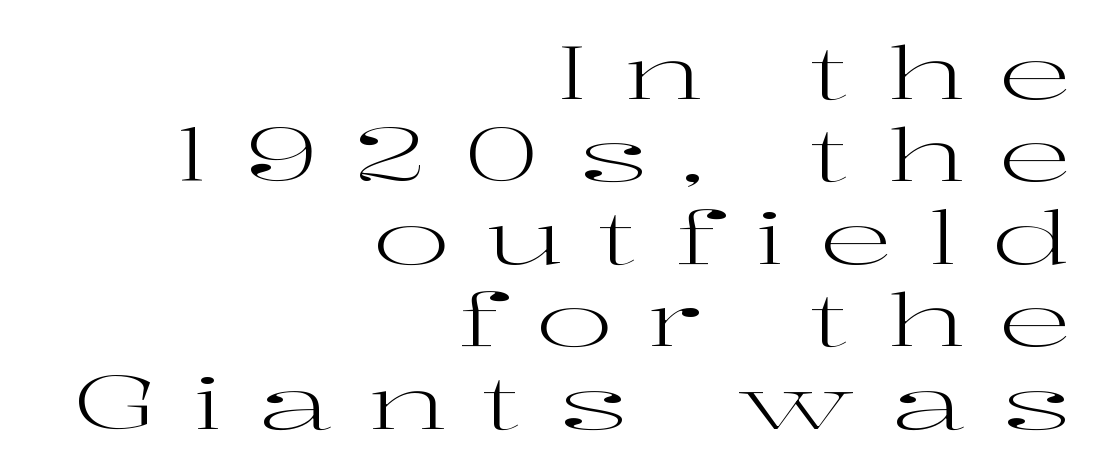
{"serif": "yes", "italic": "no", "bold": "no", "weight": "regular", "width": "wide", "stroke_contrast": "high", "x_height": "medium", "monospaced": "no", "underline": "no", "align": "right", "line_spacing": "tight", "line_spacing_ratio": 1.13, "letter_spacing": "wide", "letter_spacing_em": 0.48, "glyph_px": 73}
